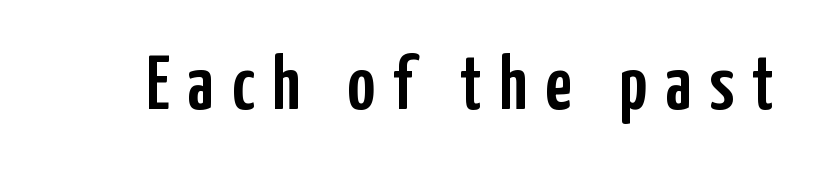
{"serif": "no", "italic": "no", "width": "condensed", "stroke_contrast": "low", "x_height": "medium", "monospaced": "no", "underline": "no", "letter_spacing": "wide", "letter_spacing_em": 0.23, "glyph_px": 77}
